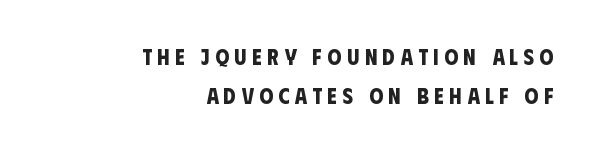
{"bold": "yes", "underline": "no", "align": "right", "line_spacing_ratio": 1.77, "letter_spacing": "wide", "letter_spacing_em": 0.25, "glyph_px": 22}
